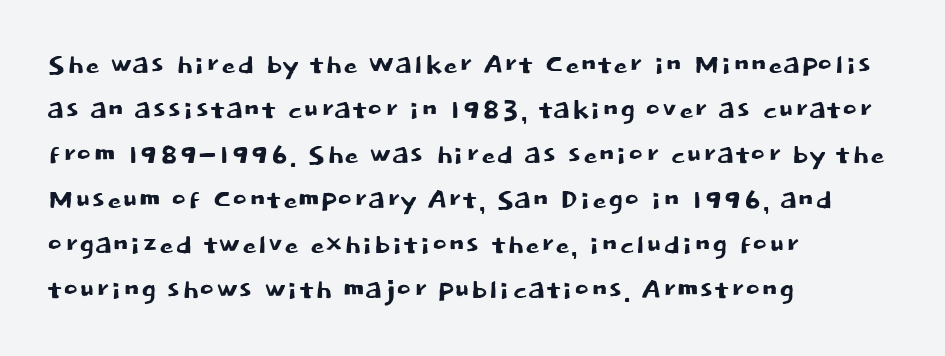
Q: Is the text italic (slanted)? A: No, it is upright.
Q: Is the typeface a serif or a sans-serif typeface? A: Sans-serif.
Q: Is the text underlined? A: No.
Q: How is the paragraph aligned? A: Left-aligned.
Q: Is the spacing between letters normal or unusually wide? A: Normal.
Q: Is the spacing between lines tight, normal or loose? A: Normal.
Q: Width (condensed, normal, or wide)? A: Normal.
Q: Stroke contrast? A: Low.
Q: x-height? A: Large.
Q: Monospaced? A: No.
